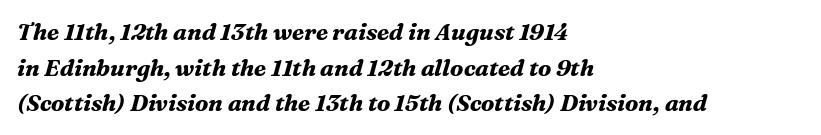
These lines keep a tight, regular rhythm from letter to letter. When letters slant like this, we call the style italic. These lines stack with their left ends in a neat column. Unmarked baselines from the first word to the last. On the weight axis this lands at bold, roughly 700. Normally led — the rows are evenly, conventionally spaced.
